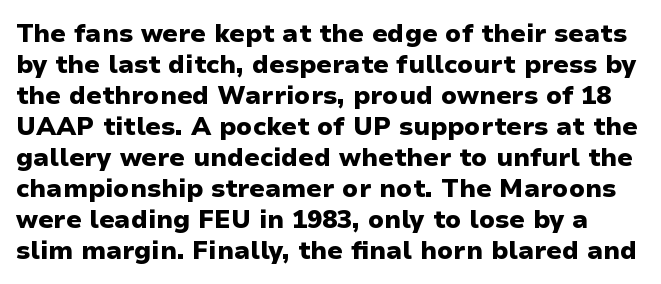
The image shows 25 px bold type, upright; set line spacing 1.24x, normal letter spacing, not underlined.
